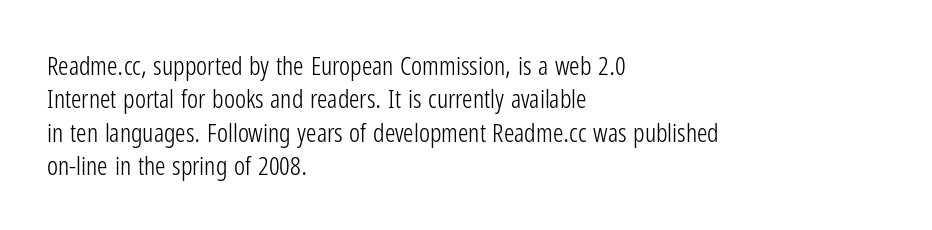
Compared with typical paragraphs, the rows here are spaced about the same. The letters stand straight up with perfectly vertical stems. Short and long lines alike share a common starting point at left. Is the stroke heavy? The answer is a plain regular-or-lighter. In terms of letterspacing, this is plain default setting. Just letters on the line, the space beneath them empty.
